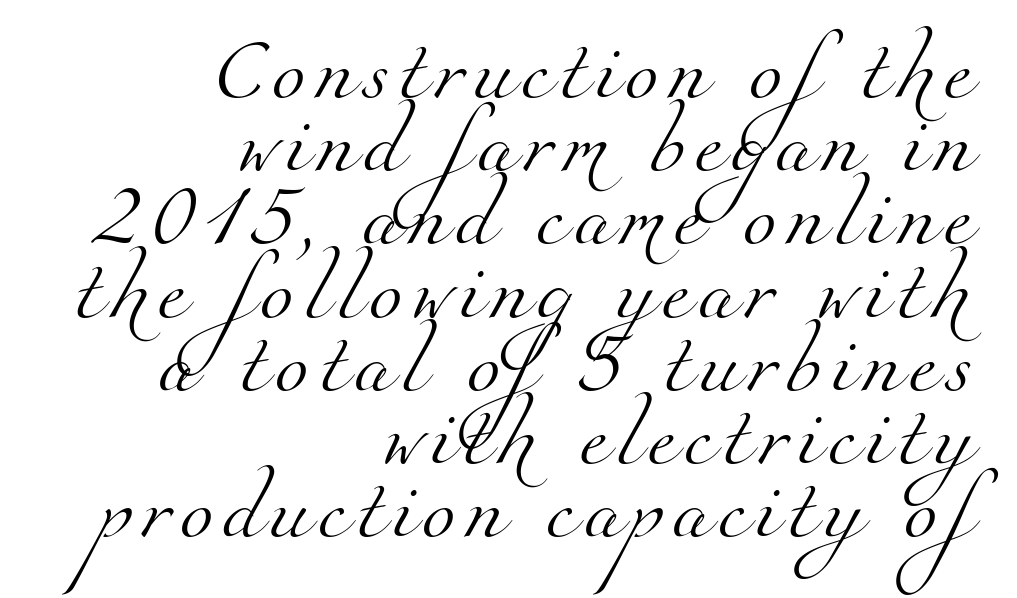
The image shows 61 px light serif type; set right-aligned, line spacing 1.2x, not underlined; medium stroke contrast and a small x-height.
